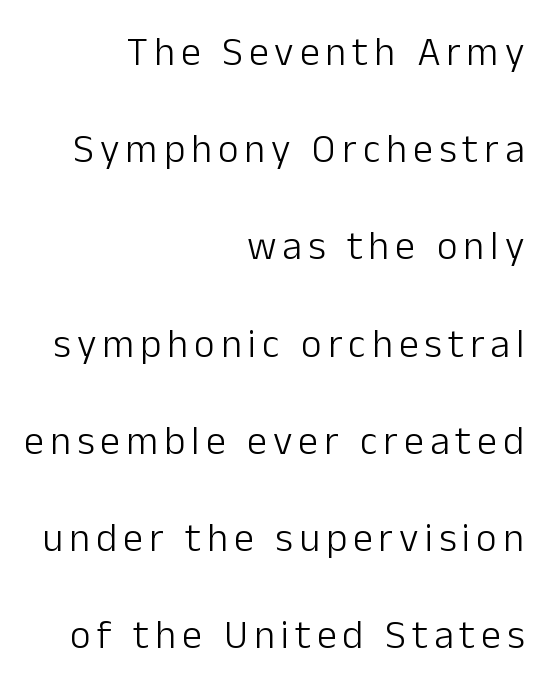
{"serif": "no", "italic": "no", "bold": "no", "weight": "light", "width": "normal", "stroke_contrast": "low", "x_height": "medium", "monospaced": "no", "underline": "no", "align": "right", "line_spacing": "loose", "line_spacing_ratio": 2.43, "glyph_px": 40}
